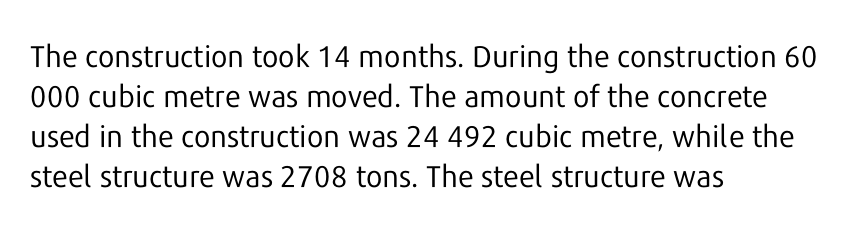
{"serif": "no", "italic": "no", "bold": "no", "weight": "regular", "width": "normal", "stroke_contrast": "low", "x_height": "medium", "monospaced": "no", "underline": "no", "align": "left", "line_spacing": "normal", "line_spacing_ratio": 1.33, "letter_spacing": "normal", "letter_spacing_em": 0.0, "glyph_px": 30}
